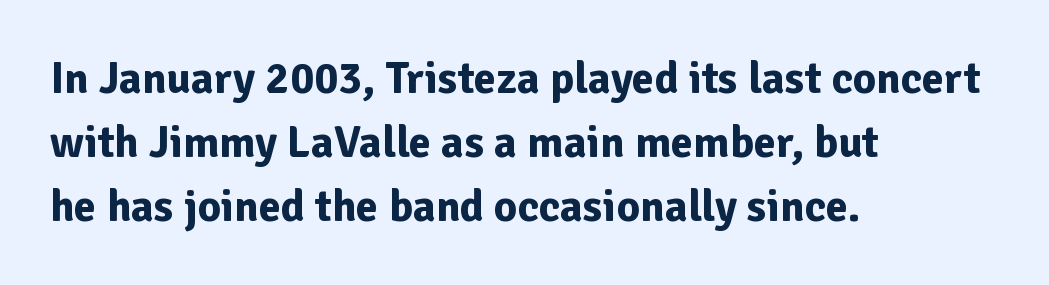
{"serif": "no", "italic": "no", "bold": "yes", "weight": "bold", "width": "normal", "stroke_contrast": "low", "x_height": "medium", "monospaced": "no", "underline": "no", "align": "left", "line_spacing": "normal", "line_spacing_ratio": 1.42, "letter_spacing": "normal", "letter_spacing_em": 0.0, "glyph_px": 45}
